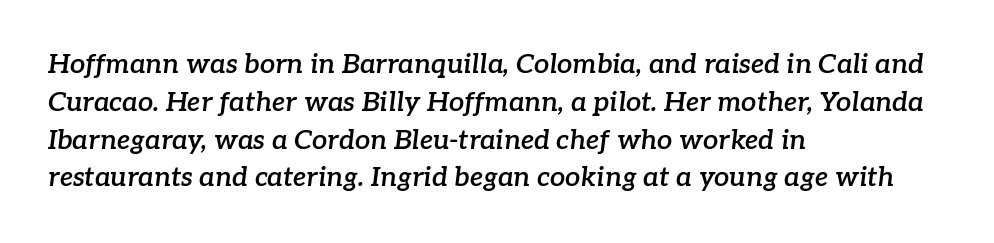
The image shows 27 px text type, italic (leaning right); set left-aligned, normal line spacing (1.4x), normal letter spacing, not underlined.
